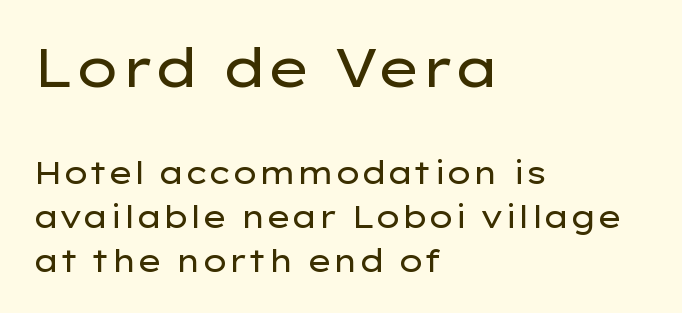
The image shows 54 px regular-weight, wide sans-serif type, upright; set left-aligned, normal line spacing (1.42x), normal letter spacing, not underlined; the first (top) block is 1.74x larger; low stroke contrast and a medium x-height.
